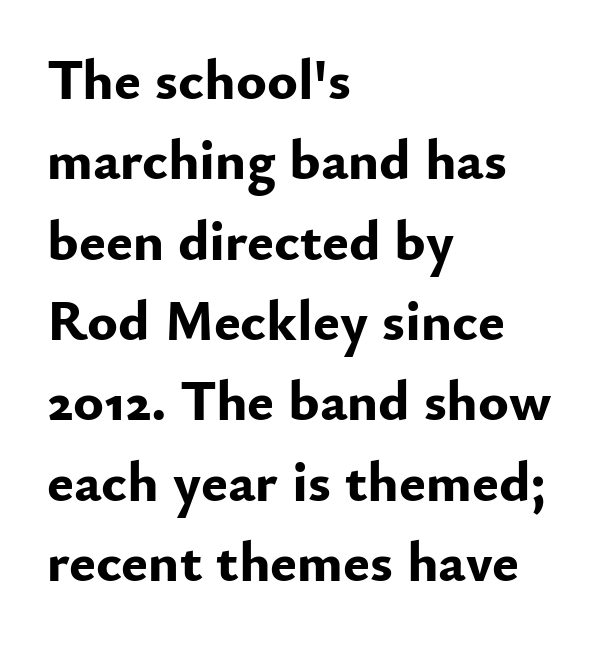
Notice how thick the strokes are: this is what a full bold looks like. This rendering features lettering with no underline. Varying glyph widths throughout — classic text-font behaviour. Short note: letters normally spaced.
